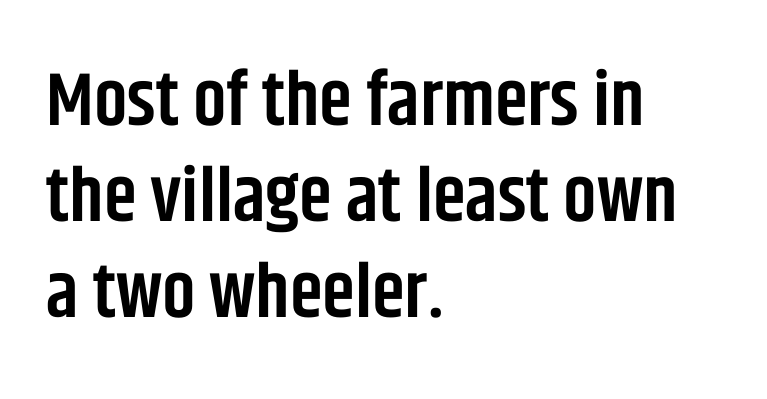
Q: Is the text bold? A: Semi-bold.
Q: Is the text italic (slanted)? A: No, it is upright.
Q: Is the typeface a serif or a sans-serif typeface? A: Sans-serif.
Q: Is the text underlined? A: No.
Q: How is the paragraph aligned? A: Left-aligned.
Q: Is the spacing between letters normal or unusually wide? A: Normal.
Q: Is the spacing between lines tight, normal or loose? A: Normal.
Q: Width (condensed, normal, or wide)? A: Condensed.
Q: Stroke contrast? A: Low.
Q: x-height? A: Large.
Q: Monospaced? A: No.
